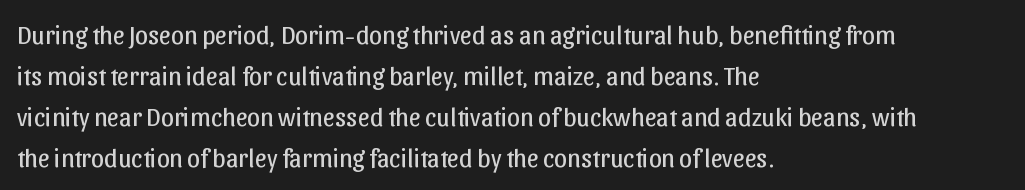
The image shows 26 px text type, upright; set left-aligned, normal line spacing (1.58x), normal letter spacing, not underlined.
